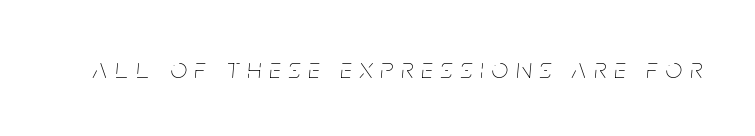
{"italic": "yes", "lean": "right", "slant_degrees": 5, "bold": "no", "weight": "thin", "width": "condensed", "stroke_contrast": "low", "x_height": "large", "monospaced": "no", "underline": "no", "letter_spacing": "wide", "letter_spacing_em": 0.28, "glyph_px": 29}
